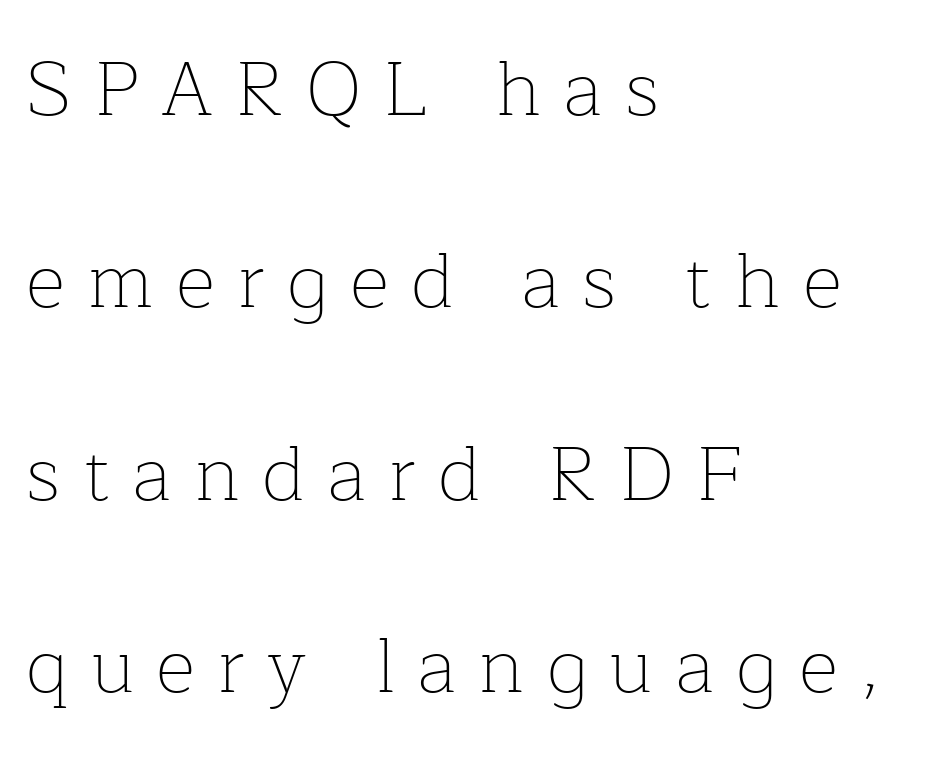
The image shows 77 px thin serif type, upright; set left-aligned, loose line spacing (2.5x), unusually wide letter spacing (+0.29 em), not underlined; low stroke contrast and a medium x-height.
